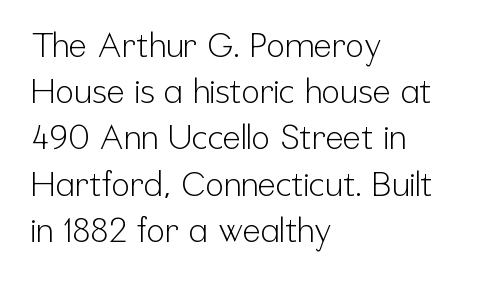
The image shows 34 px light, condensed sans-serif type, upright; set left-aligned, normal line spacing (1.36x), normal letter spacing, not underlined; low stroke contrast and a medium x-height.
